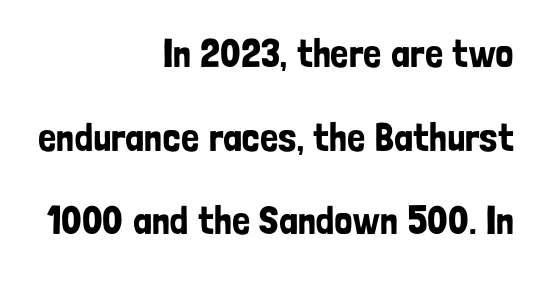
{"serif": "no", "italic": "no", "width": "condensed", "stroke_contrast": "low", "x_height": "medium", "monospaced": "no", "underline": "no", "align": "right", "line_spacing": "loose", "line_spacing_ratio": 2.09, "letter_spacing": "normal", "letter_spacing_em": 0.0, "glyph_px": 40}
